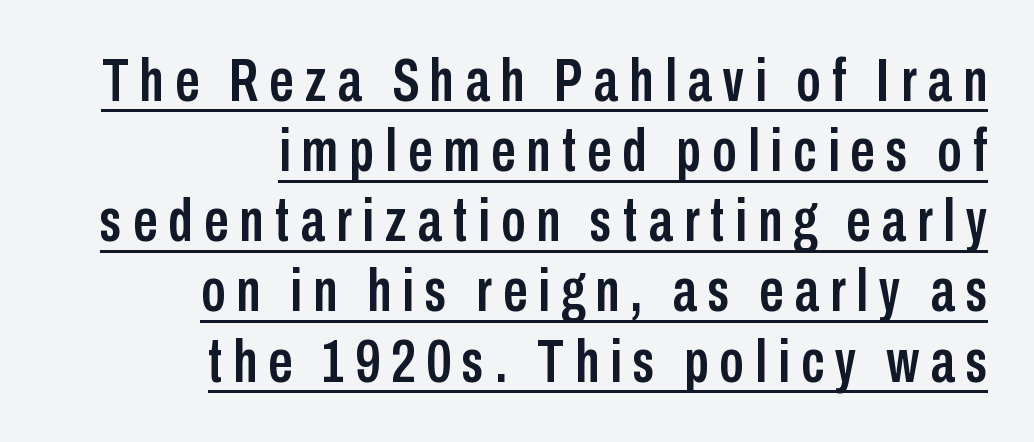
The image shows 61 px condensed sans-serif type, upright; set right-aligned, tight line spacing (1.15x), underlined; low stroke contrast and a medium x-height.
